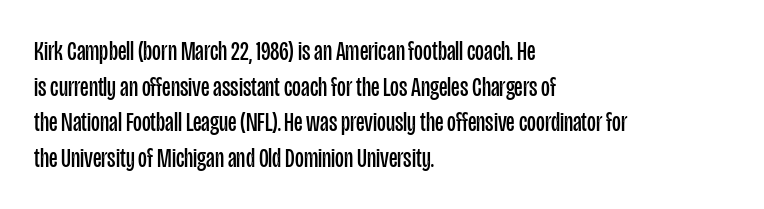
{"italic": "no", "bold": "no", "underline": "no", "align": "left", "line_spacing": "normal", "line_spacing_ratio": 1.32, "letter_spacing": "normal", "letter_spacing_em": 0.0, "glyph_px": 27}
